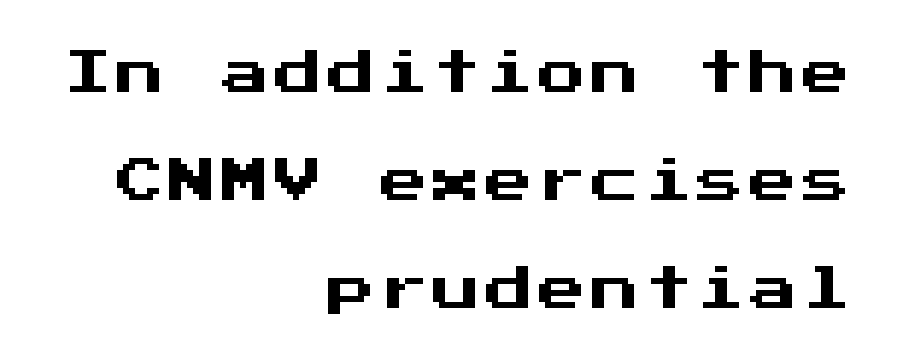
The image shows 48 px sans-serif type, upright, monospaced; set right-aligned, loose line spacing (2.25x), not underlined; medium stroke contrast and a medium x-height.
